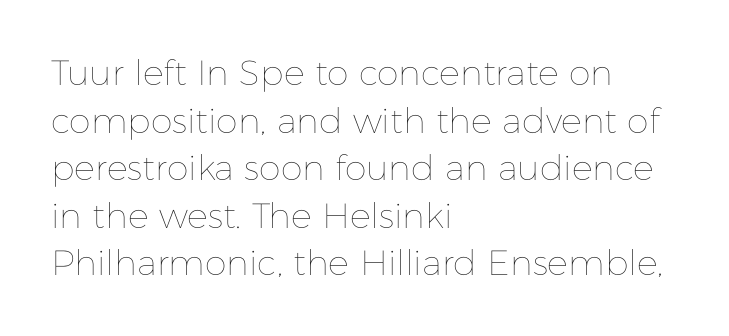
The image shows 35 px thin type, upright; set left-aligned, normal line spacing (1.36x), normal letter spacing, not underlined; low stroke contrast and a medium x-height.
